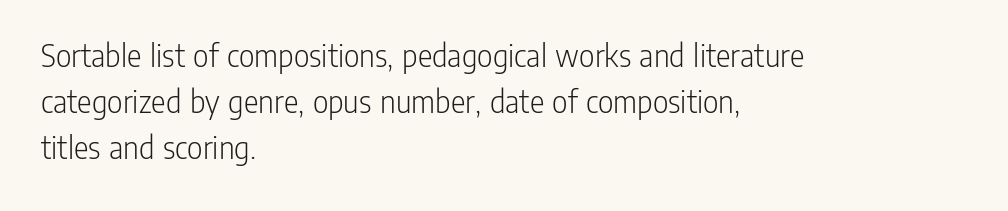
Q: Is the text bold? A: No.
Q: Is the text italic (slanted)? A: No, it is upright.
Q: Is the typeface a serif or a sans-serif typeface? A: Sans-serif.
Q: Is the text underlined? A: No.
Q: How is the paragraph aligned? A: Left-aligned.
Q: Is the spacing between letters normal or unusually wide? A: Normal.
Q: Is the spacing between lines tight, normal or loose? A: Normal.
Q: Width (condensed, normal, or wide)? A: Condensed.
Q: Stroke contrast? A: Low.
Q: x-height? A: Medium.
Q: Monospaced? A: No.
